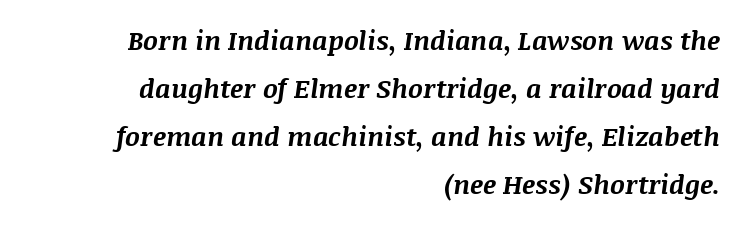
A flush-right, rag-left setting is used for this passage. Quick note: underline off. The axis of the letterforms is tilted away from vertical. Between one letter and the next there's only the usual sliver of space.
